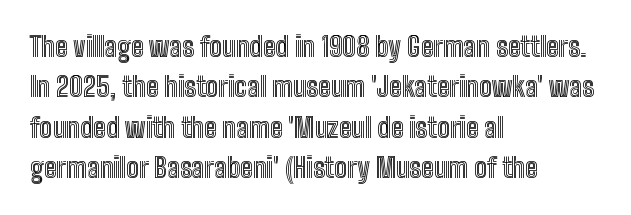
Q: Is the text italic (slanted)? A: No, it is upright.
Q: Is the text underlined? A: No.
Q: How is the paragraph aligned? A: Left-aligned.
Q: Is the spacing between letters normal or unusually wide? A: Normal.
Q: Is the spacing between lines tight, normal or loose? A: Normal.
